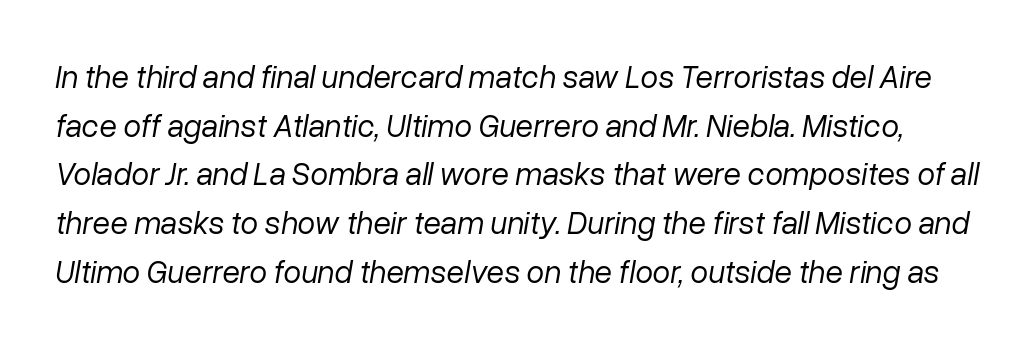
The letters advance in unequal steps, a hallmark of proportional type. Short note: letters normally spaced. Yep, that's italic — everything's leaning. The words here are not underlined. A typesetter would call this leading conventional body-copy spacing. Summary of weight: not heavy and not bold.
